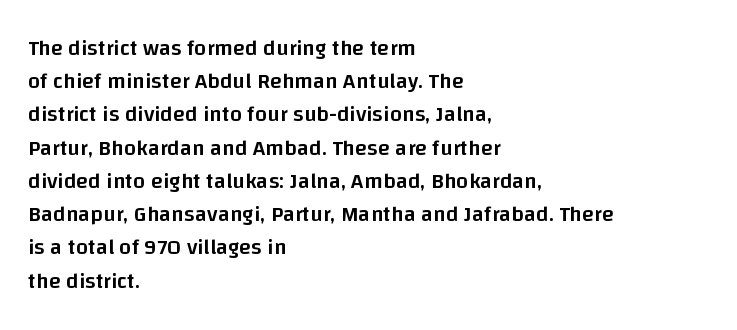
The words here are not underlined. Each new line begins a customary step beneath the previous one. These lines were composed using upright roman letters. In CSS terms this would be text-align: left. Compared with typical body copy, the letter spacing here is the same. This is the in-between weight designers call semibold or demi.
